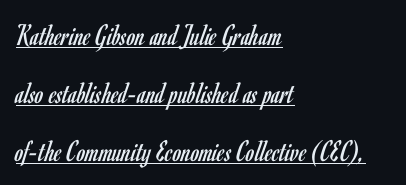
{"serif": "no", "bold": "no", "weight": "regular", "width": "condensed", "stroke_contrast": "low", "x_height": "small", "monospaced": "no", "underline": "yes", "align": "left", "line_spacing_ratio": 1.87, "letter_spacing": "normal", "letter_spacing_em": 0.0, "glyph_px": 31}
